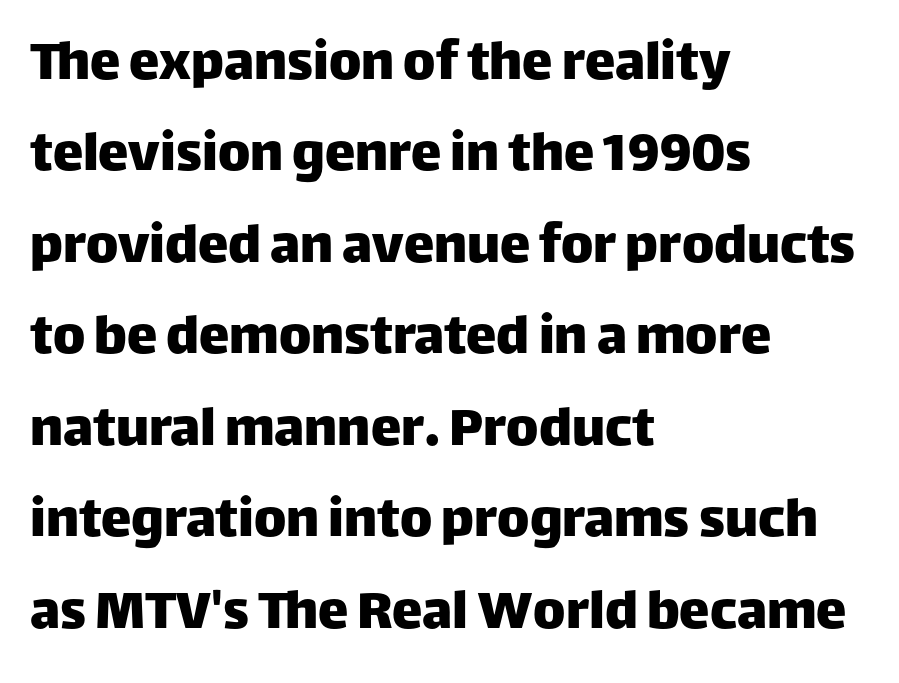
Looks like regular typesetting: each glyph gets only the width it needs. The typesetter chose a ragged-right arrangement here. Characters remain perfectly vertical along every line. Honestly, the letter spacing is just normal — you wouldn't notice it.
